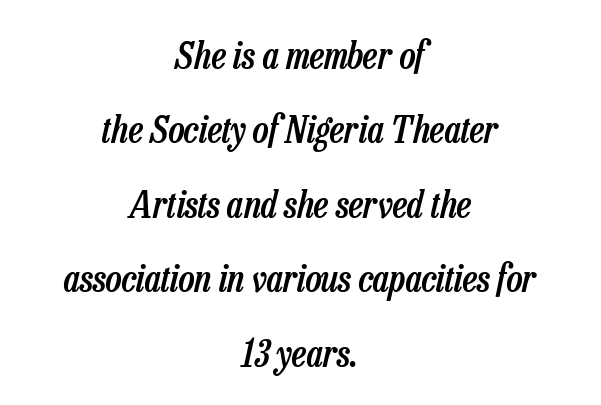
The image shows 38 px semibold, condensed type, italic (leaning right); set centered, loose line spacing (1.96x), normal letter spacing, not underlined; low stroke contrast and a medium x-height.
